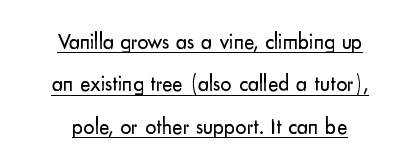
Q: Is the text bold? A: No.
Q: Is the text italic (slanted)? A: No, it is upright.
Q: Is the text underlined? A: Yes.
Q: How is the paragraph aligned? A: Centered.
Q: Is the spacing between letters normal or unusually wide? A: Normal.
Q: Is the spacing between lines tight, normal or loose? A: Loose.
